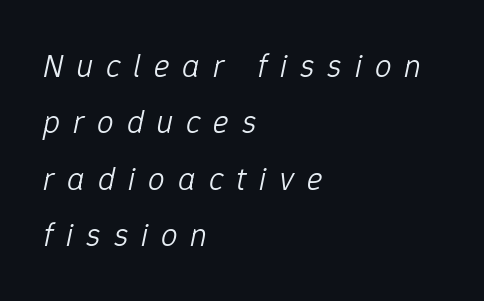
{"italic": "yes", "lean": "right", "slant_degrees": 12, "bold": "no", "weight": "light", "width": "normal", "stroke_contrast": "low", "x_height": "medium", "monospaced": "no", "underline": "no", "align": "left", "line_spacing_ratio": 1.71, "letter_spacing": "wide", "letter_spacing_em": 0.39, "glyph_px": 33}
